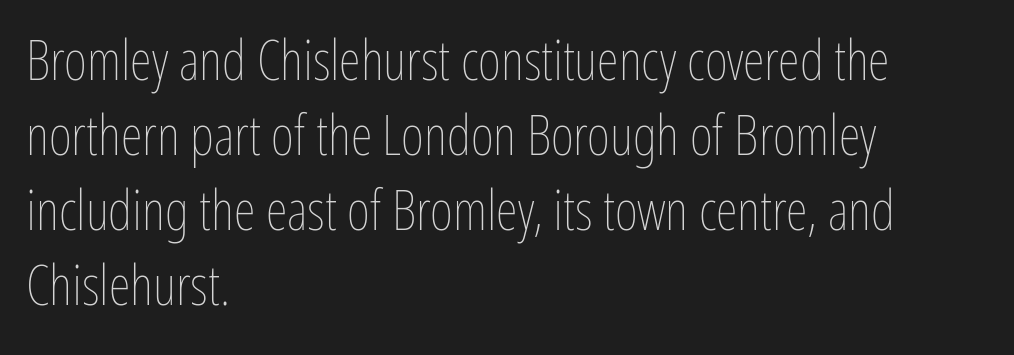
The image shows 56 px thin, condensed type, upright; set left-aligned, normal line spacing (1.34x), normal letter spacing, not underlined; low stroke contrast and a medium x-height.
